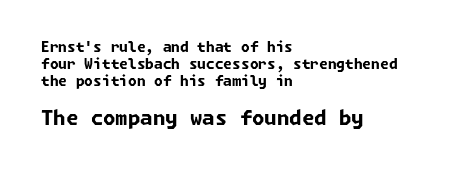
The image shows 20 px bold type; set left-aligned, line spacing 1.23x, normal letter spacing, not underlined; the second (bottom) block is 1.43x larger.
